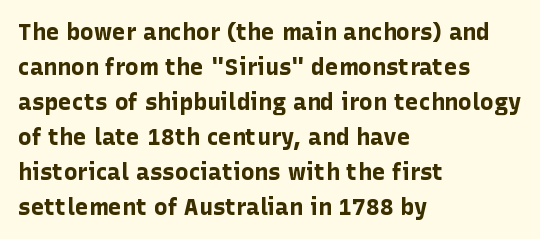
Q: Is the text bold? A: Yes.
Q: Is the text italic (slanted)? A: No, it is upright.
Q: Is the text underlined? A: No.
Q: How is the paragraph aligned? A: Left-aligned.
Q: Is the spacing between letters normal or unusually wide? A: Normal.
Q: Is the spacing between lines tight, normal or loose? A: Normal.
